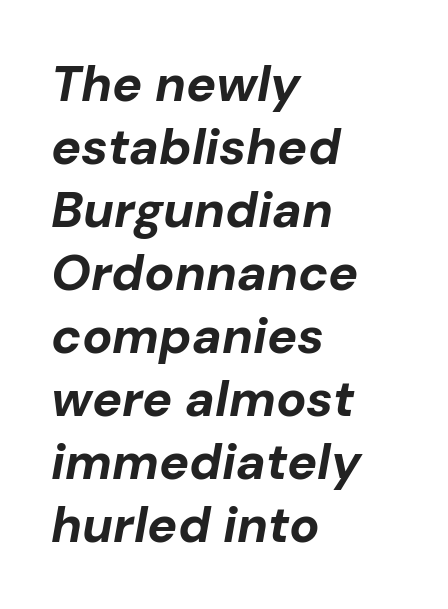
Each letter keeps its own natural width here, so spacing adapts to shape. The strokes are fattened all the way to bold. Each word holds together tightly as a unit, with standard inter-letter gaps. Every row of glyphs begins at an identical x-position on the left. An italicized treatment has been applied to the whole sample. Vertical spacing — default.
